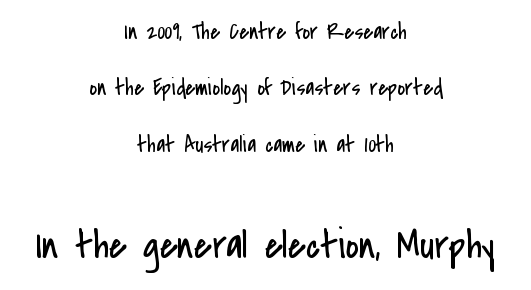
A typesetter would call this proportional, since set widths differ per character. The glyphs are unaccompanied by any horizontal stroke below them. Horizontal alignment here is central, giving a formal, balanced look. Letters have the restrained weight of plain body copy at most. Does extra space separate the letters? No, they use regular spacing.
